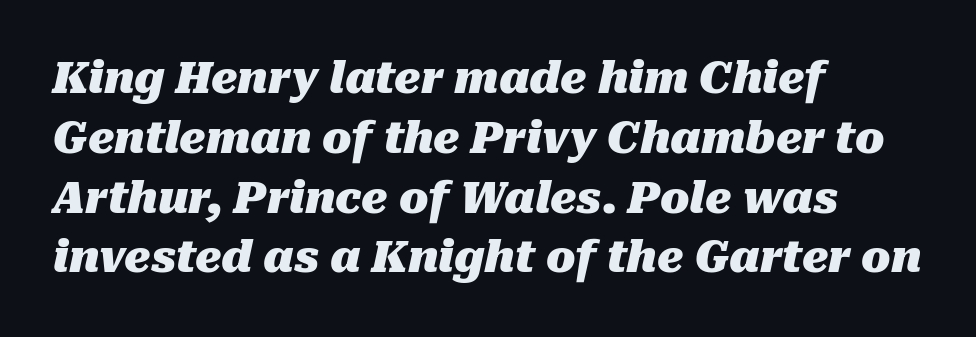
The image shows 43 px heavy type, italic (leaning right); set left-aligned, normal line spacing (1.39x), normal letter spacing, not underlined; medium stroke contrast and a medium x-height.
